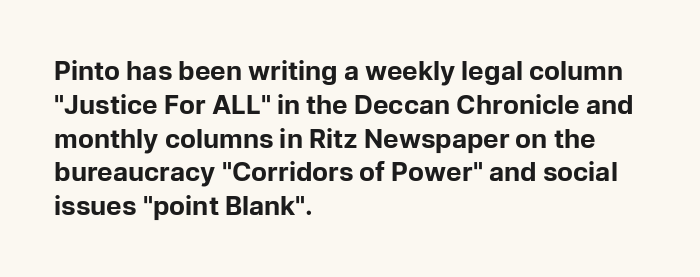
{"italic": "no", "bold": "yes", "underline": "no", "align": "left", "line_spacing": "normal", "line_spacing_ratio": 1.3, "letter_spacing": "normal", "letter_spacing_em": 0.0, "glyph_px": 26}
